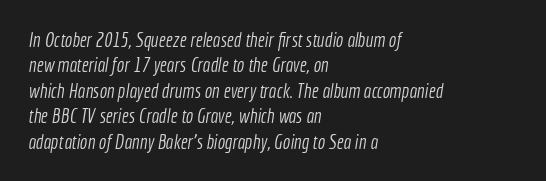
The image shows 20 px text type; set left-aligned, normal line spacing (1.27x), normal letter spacing, not underlined.
